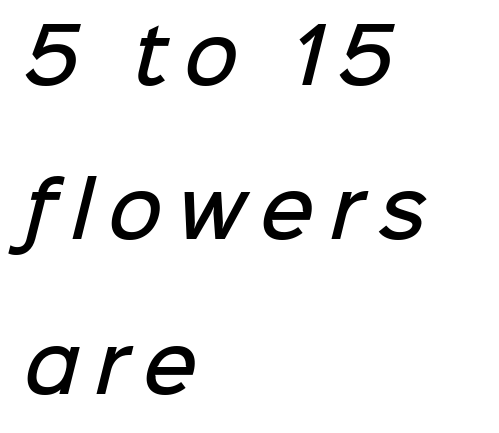
I'd call this a sans setting — the letters go barefoot. Honestly, there is no underline to notice here at all. The vertical gap from one line to the next is large. Here the designer chose a conventional face with non-uniform glyph widths. Short note: letters widely spaced.
